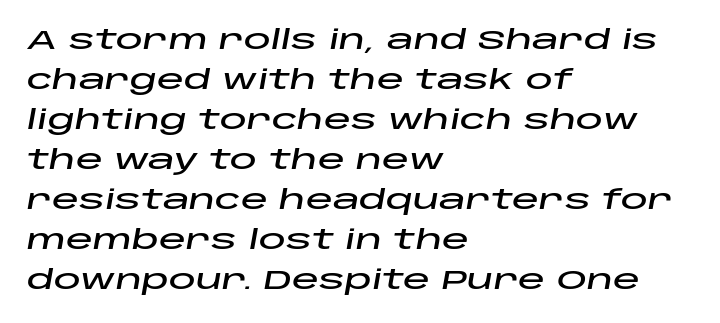
Q: Is the text italic (slanted)? A: Yes, it leans right by about 10 degrees.
Q: Is the text underlined? A: No.
Q: How is the paragraph aligned? A: Left-aligned.
Q: Is the spacing between letters normal or unusually wide? A: Normal.
Q: Is the spacing between lines tight, normal or loose? A: Normal.
